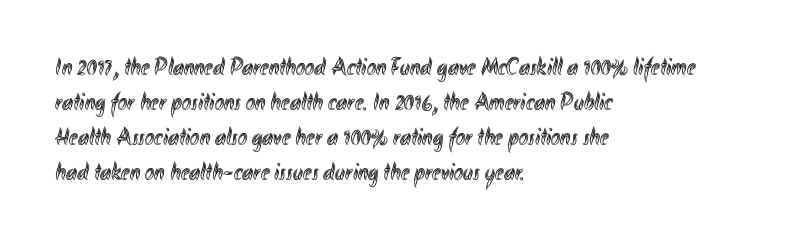
{"underline": "no", "align": "left", "line_spacing": "normal", "line_spacing_ratio": 1.4, "letter_spacing": "normal", "letter_spacing_em": 0.0, "glyph_px": 25}
